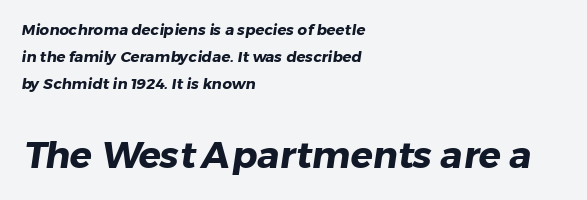
Q: Is the text bold? A: Yes.
Q: Is the typeface a serif or a sans-serif typeface? A: Sans-serif.
Q: Is the text underlined? A: No.
Q: How is the paragraph aligned? A: Left-aligned.
Q: Is the spacing between letters normal or unusually wide? A: Normal.
Q: Which block of text is set in a larger size, the first (top) or the second (bottom)? A: The second (bottom) one.
Q: Width (condensed, normal, or wide)? A: Normal.
Q: Stroke contrast? A: Low.
Q: x-height? A: Medium.
Q: Monospaced? A: No.
